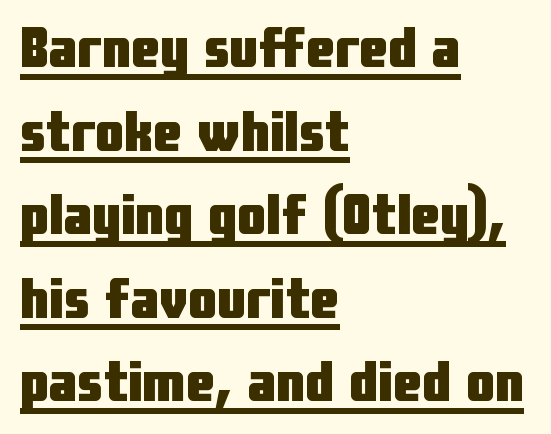
{"serif": "no", "italic": "no", "bold": "yes", "weight": "heavy", "width": "condensed", "stroke_contrast": "low", "x_height": "medium", "monospaced": "no", "underline": "yes", "align": "left", "line_spacing": "normal", "line_spacing_ratio": 1.44, "letter_spacing": "normal", "letter_spacing_em": 0.0, "glyph_px": 58}
